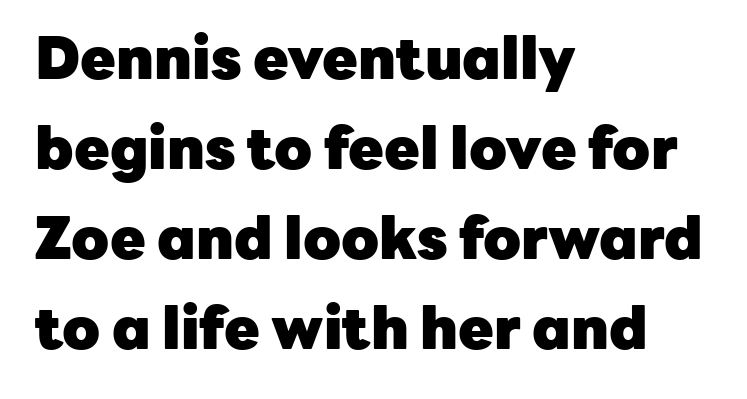
Normally led — the rows are evenly, conventionally spaced. Notice how thick the strokes are: this is what a full bold looks like. Proportional: the letters do not fall into vertical columns. Compared with typical body copy, the letter spacing here is the same.
